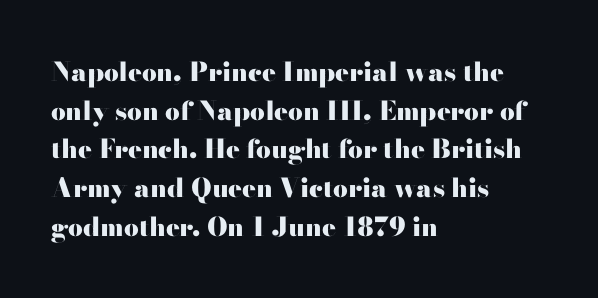
The image shows 26 px bold type, upright; set left-aligned, normal line spacing (1.49x), normal letter spacing, not underlined.
